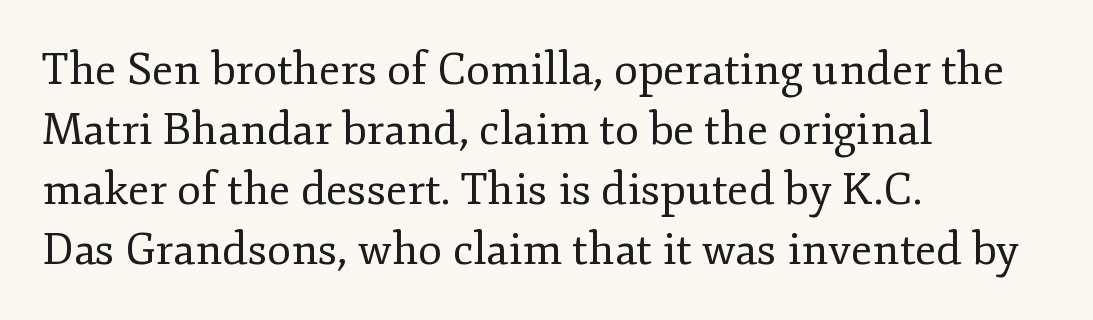
The image shows 44 px regular-weight serif type, upright; set left-aligned, normal line spacing (1.36x), normal letter spacing, not underlined; low stroke contrast and a small x-height.
